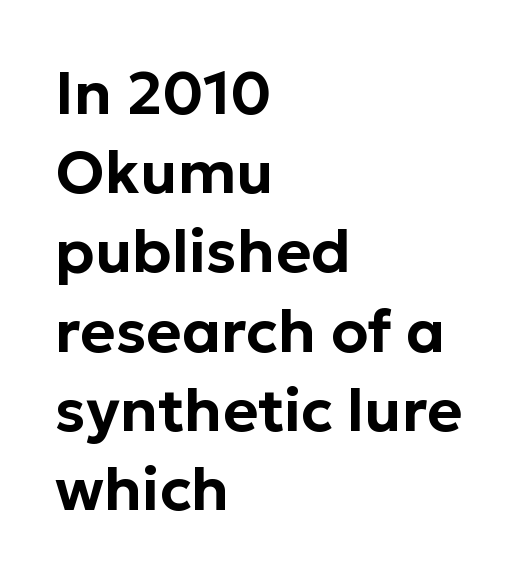
The image shows 60 px sans-serif type, upright; set left-aligned, normal line spacing (1.32x), normal letter spacing, not underlined; low stroke contrast and a medium x-height.
